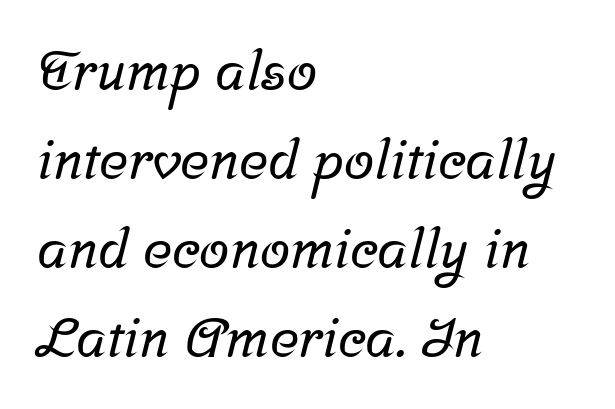
The image shows 55 px text type; set left-aligned, normal line spacing (1.62x), normal letter spacing, not underlined; low stroke contrast and a medium x-height.
